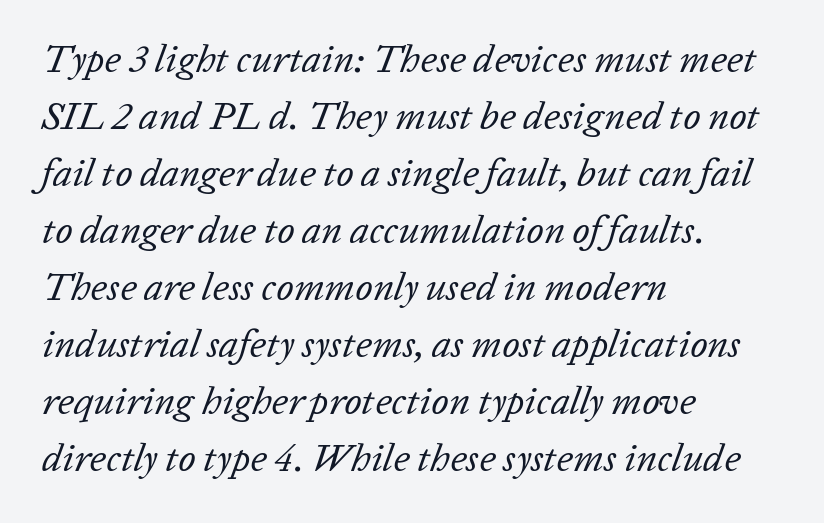
Q: Is the text bold? A: No.
Q: Is the text italic (slanted)? A: Yes, it leans right by about 20 degrees.
Q: Is the text underlined? A: No.
Q: How is the paragraph aligned? A: Left-aligned.
Q: Is the spacing between letters normal or unusually wide? A: Normal.
Q: Is the spacing between lines tight, normal or loose? A: Normal.
Q: Width (condensed, normal, or wide)? A: Normal.
Q: Stroke contrast? A: Low.
Q: x-height? A: Medium.
Q: Monospaced? A: No.
